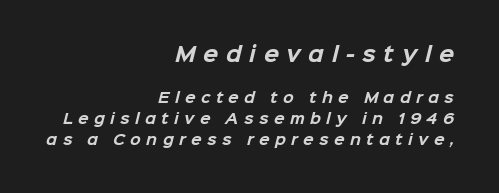
The image shows 20 px bold type; set right-aligned, normal line spacing (1.49x), unusually wide letter spacing (+0.38 em), not underlined; the first (top) block is 1.43x larger.
